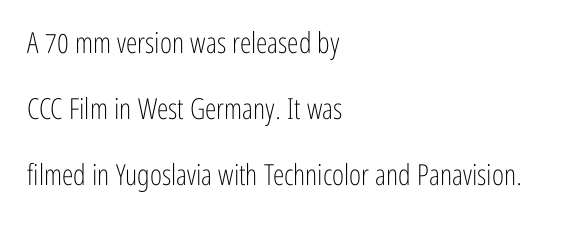
Q: Is the text bold? A: No.
Q: Is the text italic (slanted)? A: No, it is upright.
Q: Is the typeface a serif or a sans-serif typeface? A: Sans-serif.
Q: Is the text underlined? A: No.
Q: How is the paragraph aligned? A: Left-aligned.
Q: Is the spacing between letters normal or unusually wide? A: Normal.
Q: Is the spacing between lines tight, normal or loose? A: Loose.
Q: Width (condensed, normal, or wide)? A: Condensed.
Q: Stroke contrast? A: Low.
Q: x-height? A: Medium.
Q: Monospaced? A: No.
